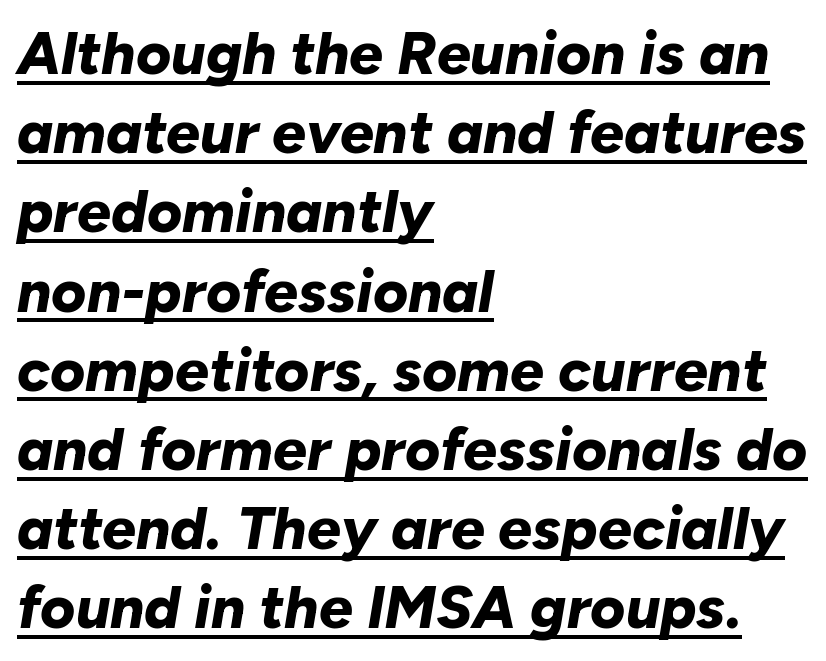
The image shows 60 px bold type, italic (leaning right); set left-aligned, normal line spacing (1.32x), normal letter spacing, underlined; low stroke contrast and a medium x-height.
